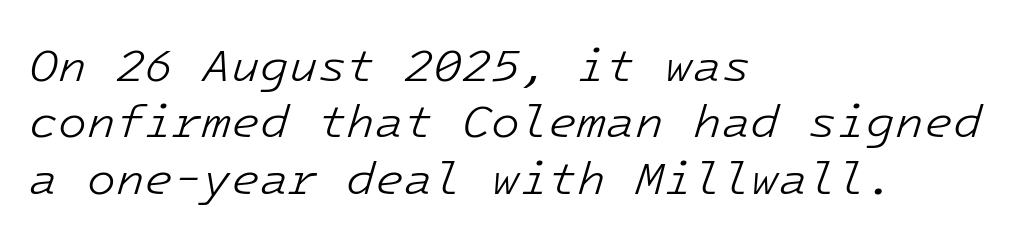
The image shows 47 px light type, italic (leaning right), monospaced; set left-aligned, line spacing 1.2x, normal letter spacing, not underlined; low stroke contrast and a medium x-height.
